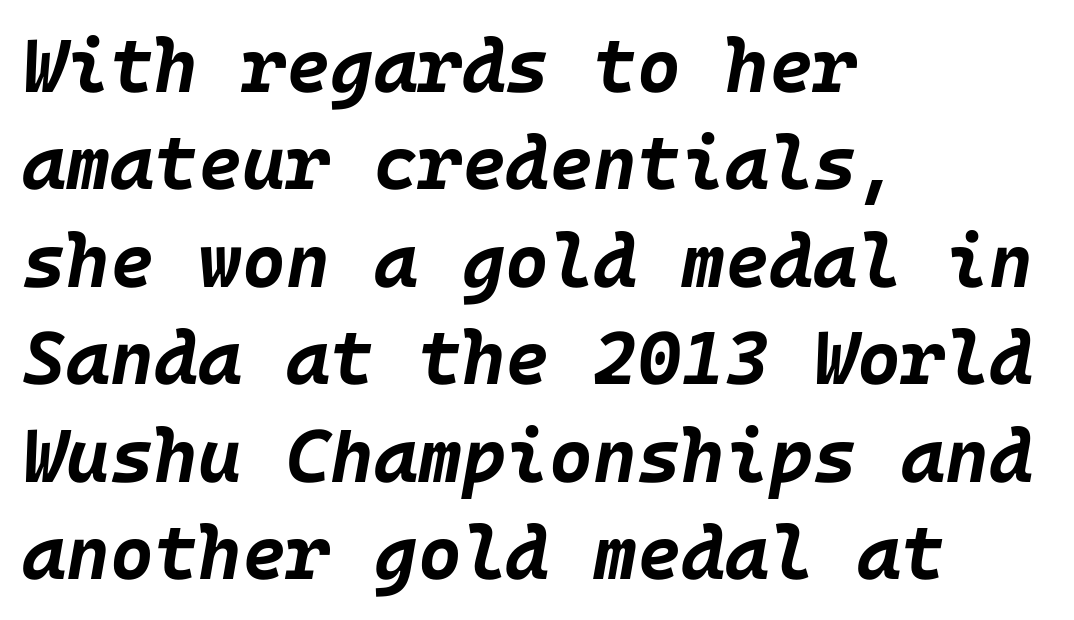
Q: Is the text bold? A: Yes.
Q: Is the text italic (slanted)? A: Yes, it leans right by about 10 degrees.
Q: Is the text underlined? A: No.
Q: How is the paragraph aligned? A: Left-aligned.
Q: Is the spacing between letters normal or unusually wide? A: Normal.
Q: Is the spacing between lines tight, normal or loose? A: Normal.
Q: Width (condensed, normal, or wide)? A: Normal.
Q: Stroke contrast? A: Low.
Q: x-height? A: Large.
